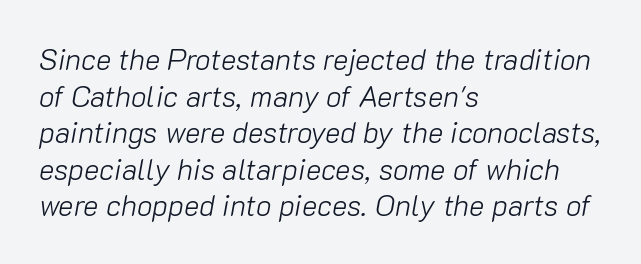
Where is the straight margin? On the left. Note the varied advance widths — an 'i' is clearly narrower than an 'm'. Underline: absent. Is the letter spacing exaggerated? No — it looks like the ordinary default. Rendered with sloped, italic letterforms. Regular leading.
